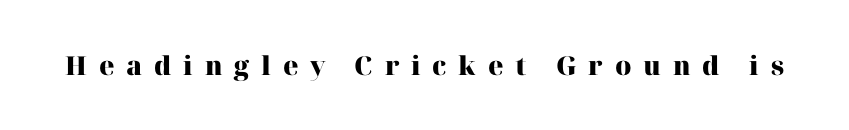
{"italic": "no", "bold": "yes", "underline": "no", "letter_spacing": "wide", "letter_spacing_em": 0.45, "glyph_px": 26}
